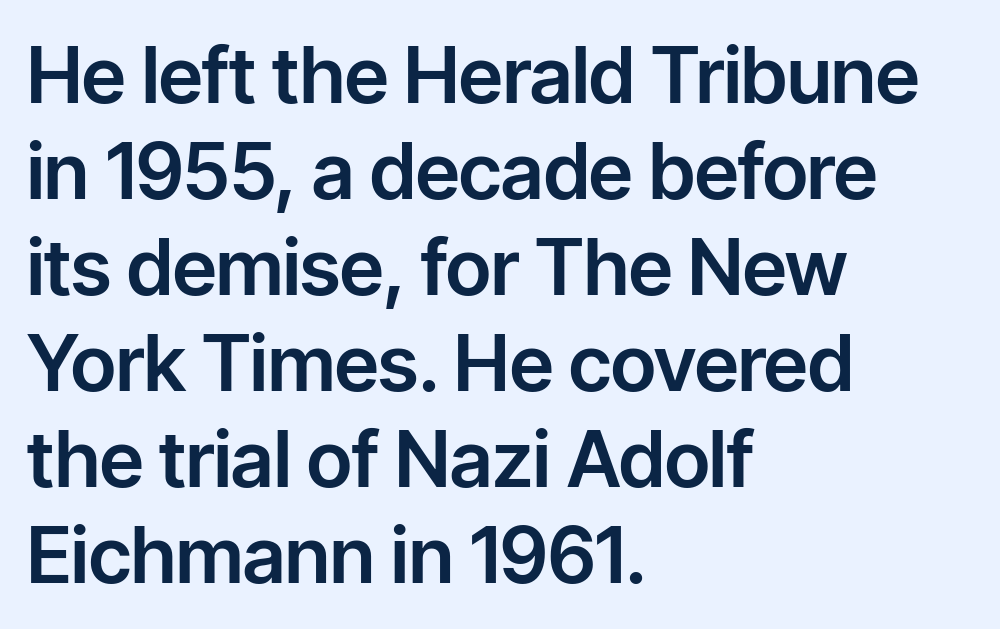
{"serif": "no", "italic": "no", "width": "normal", "stroke_contrast": "low", "x_height": "medium", "monospaced": "no", "underline": "no", "align": "left", "line_spacing_ratio": 1.23, "letter_spacing": "normal", "letter_spacing_em": 0.0, "glyph_px": 78}
